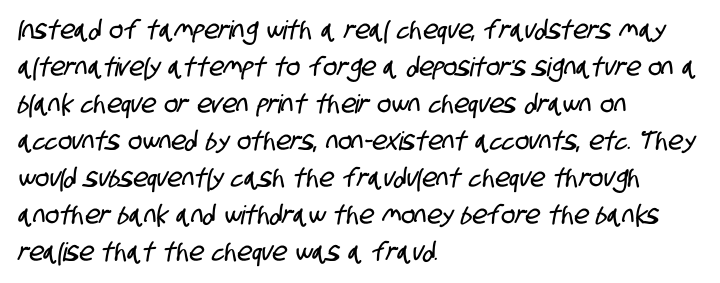
Q: Is the text underlined? A: No.
Q: How is the paragraph aligned? A: Left-aligned.
Q: Is the spacing between letters normal or unusually wide? A: Normal.
Q: Is the spacing between lines tight, normal or loose? A: Normal.
